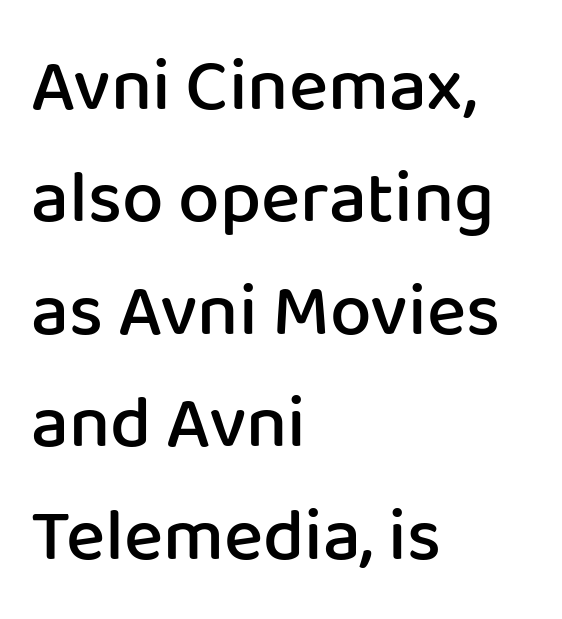
Default kerning and tracking; the words read as compact shapes. Tall strokes in this sample are plumb rather than angled. This rendering features lettering with no underline. Note the varied advance widths — an 'i' is clearly narrower than an 'm'. Font category for this specimen: sans-serif.
